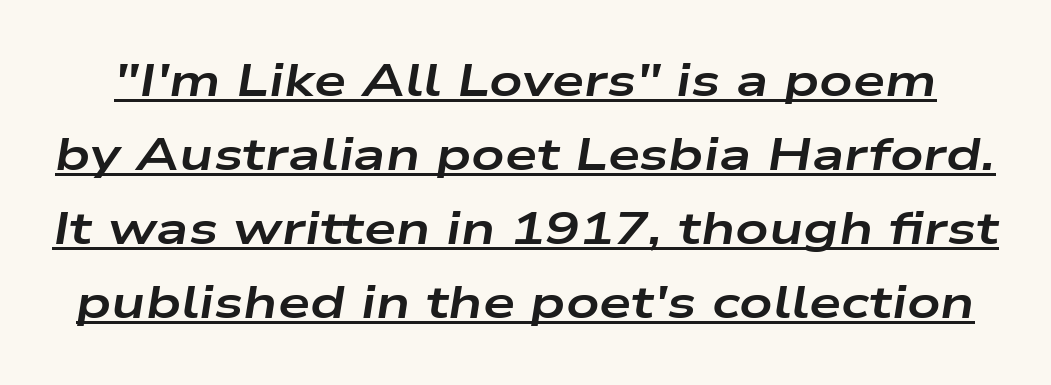
{"italic": "yes", "lean": "right", "slant_degrees": 9, "bold": "yes", "weight": "bold", "width": "wide", "stroke_contrast": "low", "x_height": "medium", "monospaced": "no", "underline": "yes", "line_spacing": "normal", "line_spacing_ratio": 1.61, "letter_spacing": "normal", "letter_spacing_em": 0.0, "glyph_px": 46}
